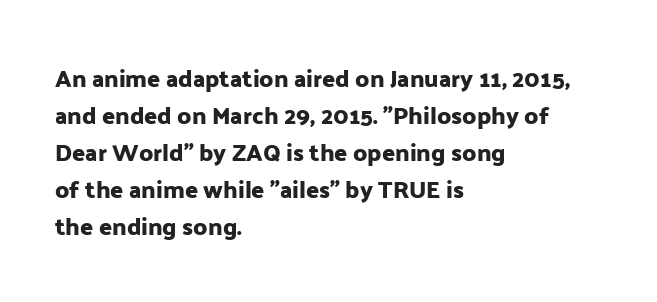
The image shows 24 px text type, upright; set left-aligned, normal line spacing (1.54x), normal letter spacing, not underlined.
